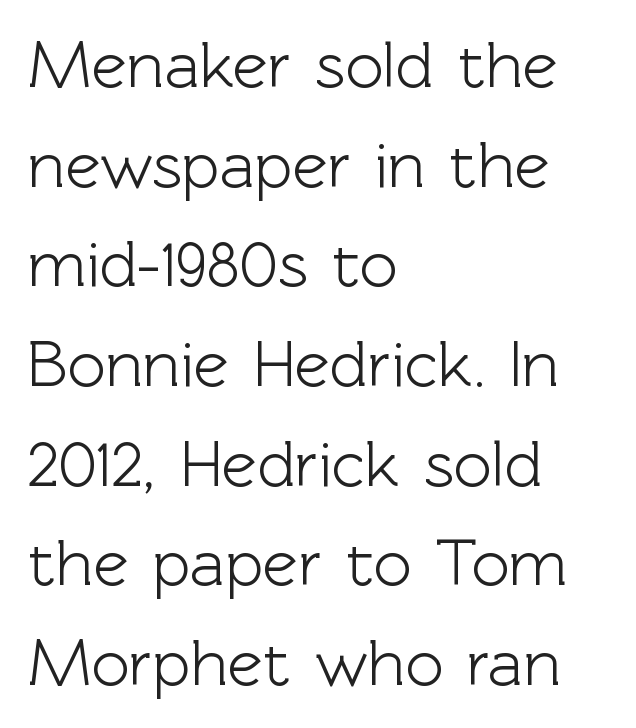
{"serif": "no", "italic": "no", "width": "normal", "x_height": "medium", "monospaced": "no", "underline": "no", "align": "left", "line_spacing": "normal", "line_spacing_ratio": 1.51, "letter_spacing": "normal", "letter_spacing_em": 0.0, "glyph_px": 66}
